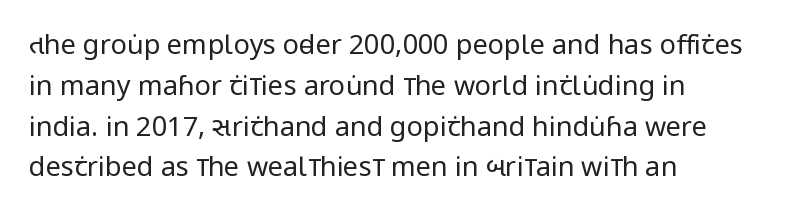
The image shows 27 px text type, upright; set left-aligned, normal line spacing (1.51x), normal letter spacing, not underlined.
